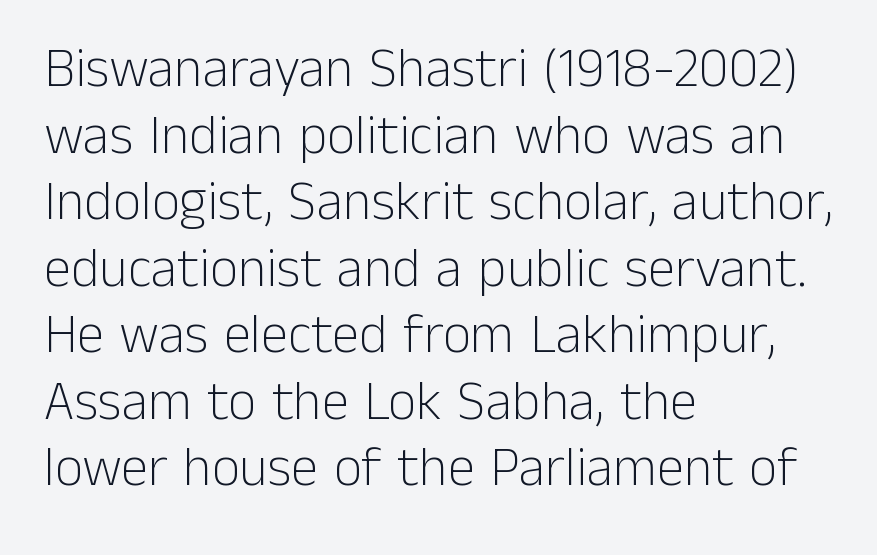
Q: Is the text bold? A: No.
Q: Is the text italic (slanted)? A: No, it is upright.
Q: Is the typeface a serif or a sans-serif typeface? A: Sans-serif.
Q: Is the text underlined? A: No.
Q: How is the paragraph aligned? A: Left-aligned.
Q: Is the spacing between letters normal or unusually wide? A: Normal.
Q: Width (condensed, normal, or wide)? A: Normal.
Q: Stroke contrast? A: Low.
Q: x-height? A: Medium.
Q: Monospaced? A: No.
